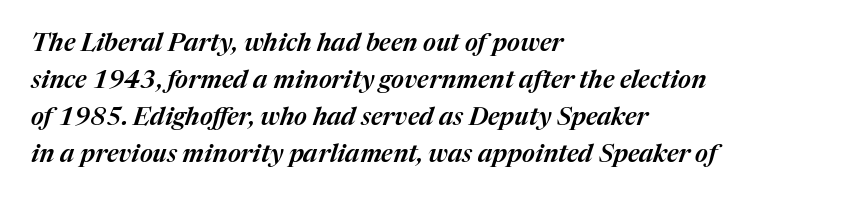
Spacing between characters is what you'd get straight out of the box. It's the slanting kind of type. These lines sit exactly where default settings would place them. Visually the block forms a straight wall on the left and a jagged coastline on the right.
